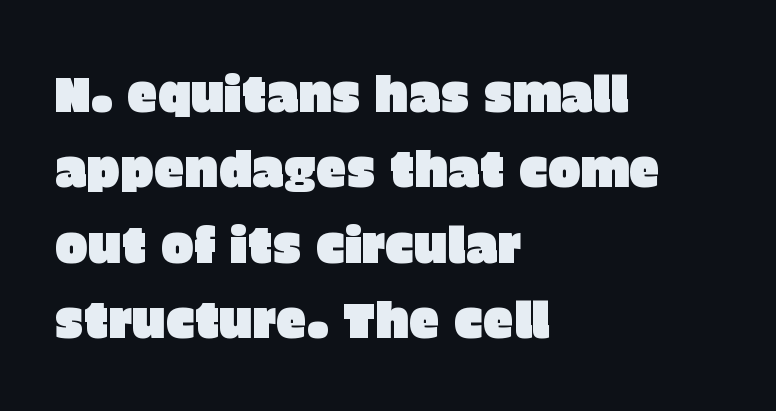
{"serif": "no", "italic": "no", "width": "normal", "stroke_contrast": "low", "x_height": "large", "monospaced": "no", "underline": "no", "align": "left", "line_spacing": "normal", "line_spacing_ratio": 1.54, "letter_spacing": "normal", "letter_spacing_em": 0.0, "glyph_px": 49}
